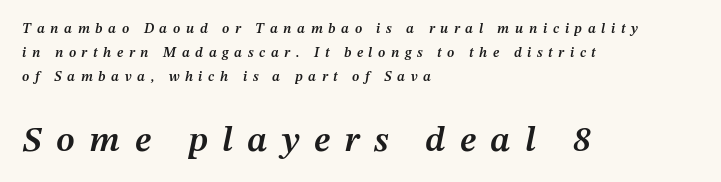
Q: Is the text bold? A: Semi-bold.
Q: Is the text italic (slanted)? A: Yes, it leans right by about 12 degrees.
Q: Is the text underlined? A: No.
Q: How is the paragraph aligned? A: Left-aligned.
Q: Is the spacing between letters normal or unusually wide? A: Unusually wide.
Q: Which block of text is set in a larger size, the first (top) or the second (bottom)? A: The second (bottom) one.
Q: Width (condensed, normal, or wide)? A: Normal.
Q: Stroke contrast? A: Medium.
Q: x-height? A: Medium.
Q: Monospaced? A: No.
